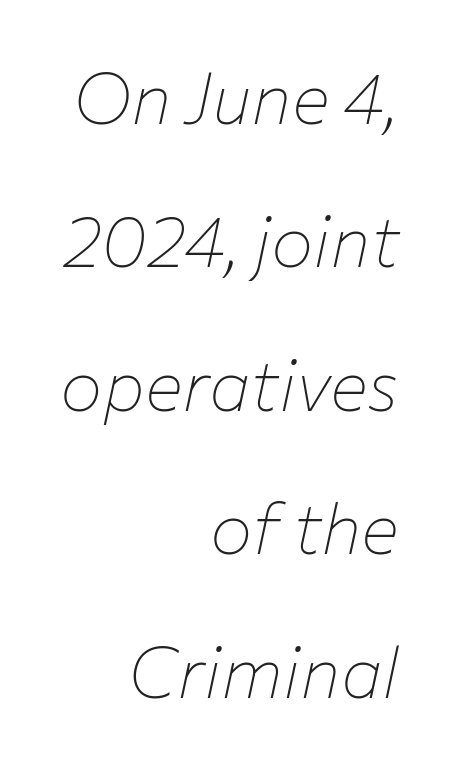
The image shows 71 px thin type, italic (leaning right); set right-aligned, loose line spacing (2.02x), normal letter spacing, not underlined; low stroke contrast and a medium x-height.
